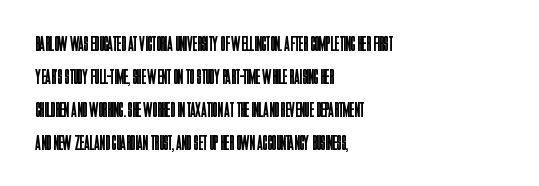
The image shows 21 px text type, upright; set left-aligned, normal line spacing (1.57x), normal letter spacing, not underlined.
